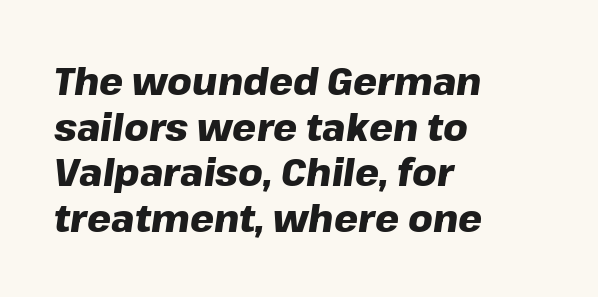
The image shows 38 px heavy type, italic (leaning right); set left-aligned, line spacing 1.2x, normal letter spacing, not underlined; low stroke contrast and a medium x-height.
